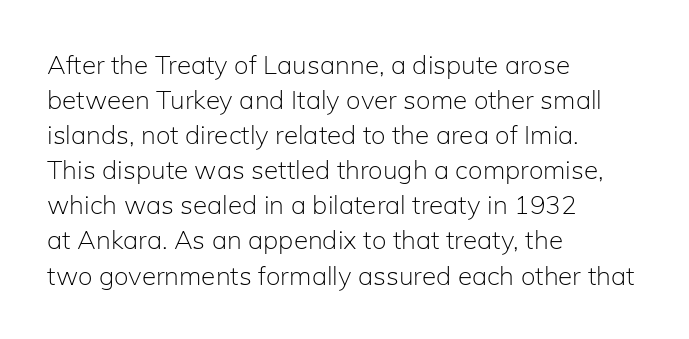
{"italic": "no", "bold": "no", "underline": "no", "align": "left", "line_spacing": "normal", "line_spacing_ratio": 1.35, "letter_spacing": "normal", "letter_spacing_em": 0.0, "glyph_px": 26}
